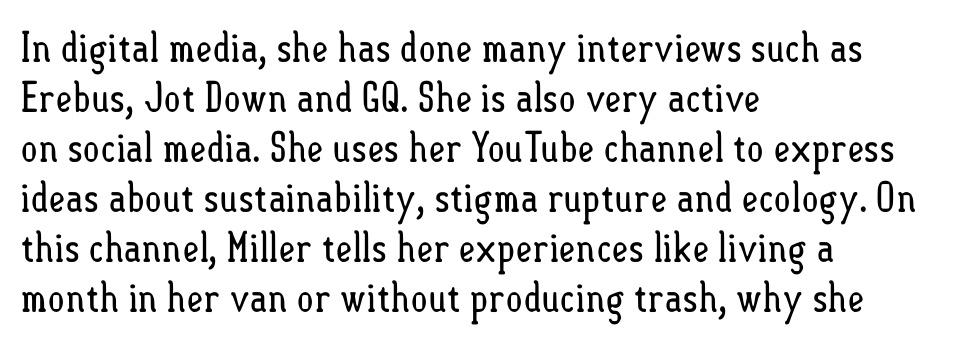
The image shows 41 px regular-weight, condensed type, upright; set left-aligned, line spacing 1.22x, normal letter spacing, not underlined; low stroke contrast and a small x-height.
